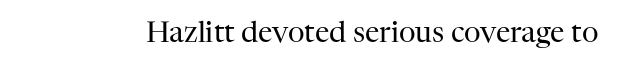
Q: Is the text bold? A: No.
Q: Is the text italic (slanted)? A: No, it is upright.
Q: Is the typeface a serif or a sans-serif typeface? A: Serif.
Q: Is the text underlined? A: No.
Q: Is the spacing between letters normal or unusually wide? A: Normal.
Q: Width (condensed, normal, or wide)? A: Normal.
Q: Stroke contrast? A: High.
Q: x-height? A: Medium.
Q: Monospaced? A: No.
